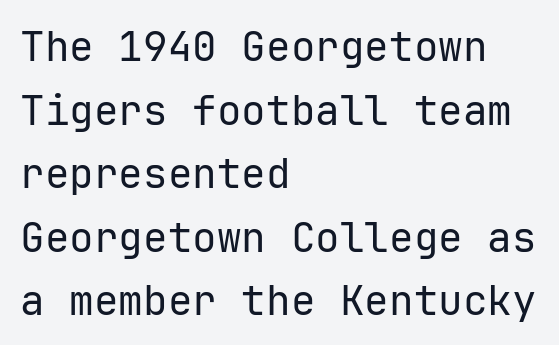
Posture: vertical. Does the type have serifs? No, each stem ends abruptly. Lines of text with bare space underneath. The passage shown is not bold in any degree. Is the letter spacing exaggerated? No — it looks like the ordinary default. Typeset ragged right — the left edge is the straight one.
